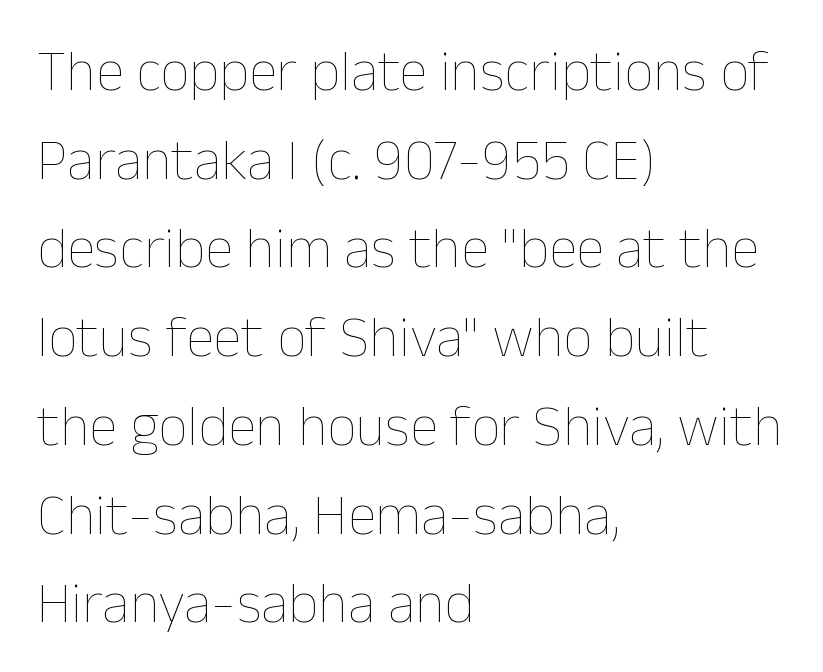
Q: Is the text bold? A: No.
Q: Is the text italic (slanted)? A: No, it is upright.
Q: Is the text underlined? A: No.
Q: How is the paragraph aligned? A: Left-aligned.
Q: Is the spacing between letters normal or unusually wide? A: Normal.
Q: Is the spacing between lines tight, normal or loose? A: Normal.
Q: Width (condensed, normal, or wide)? A: Normal.
Q: Stroke contrast? A: Low.
Q: x-height? A: Medium.
Q: Monospaced? A: No.
